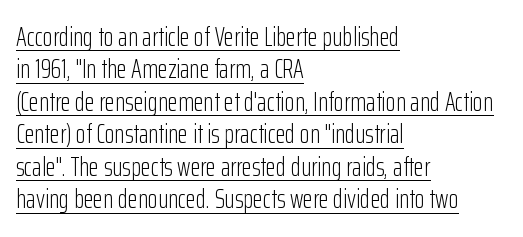
Q: Is the text bold? A: No.
Q: Is the text italic (slanted)? A: No, it is upright.
Q: Is the text underlined? A: Yes.
Q: How is the paragraph aligned? A: Left-aligned.
Q: Is the spacing between letters normal or unusually wide? A: Normal.
Q: Is the spacing between lines tight, normal or loose? A: Normal.
